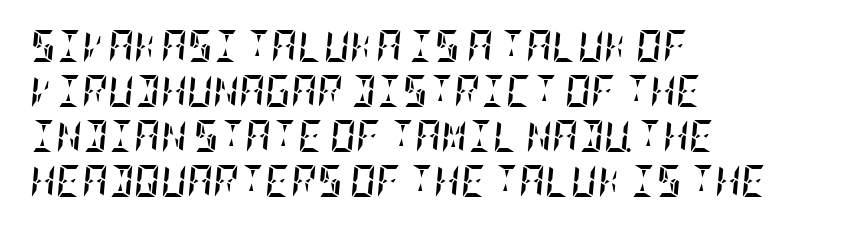
Italic? Definitely — the glyphs are oblique. Heavy, bold letterforms. Interline gaps are of average width in this sample. Honestly, there is no underline to notice here at all. There is no visible air inserted between adjacent glyphs.
